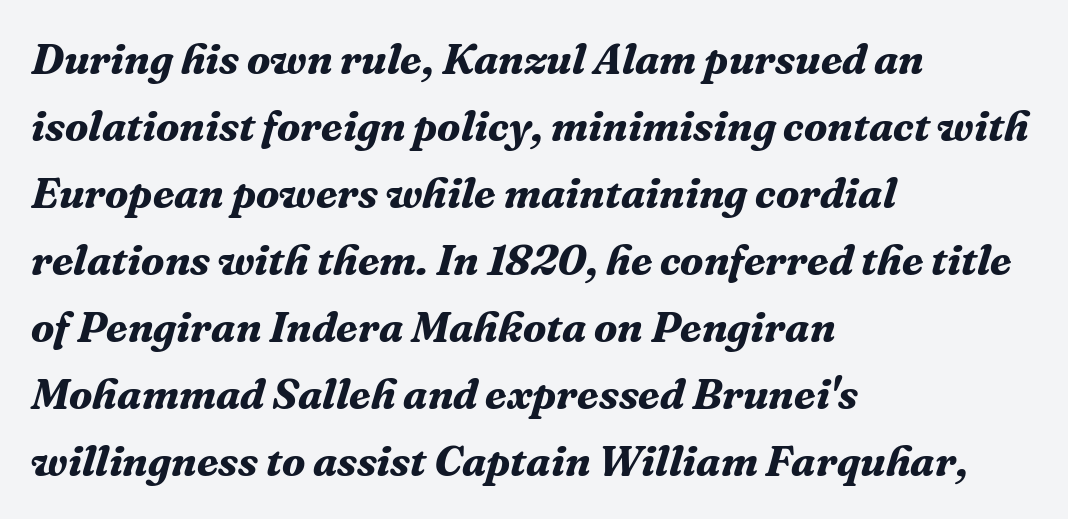
Evenly set lines give the paragraph a standard silhouette. Nobody drew a line under any word here. This sample uses a serif face. The paragraph shown leans on its left margin. In terms of letterspacing, this is plain default setting.
